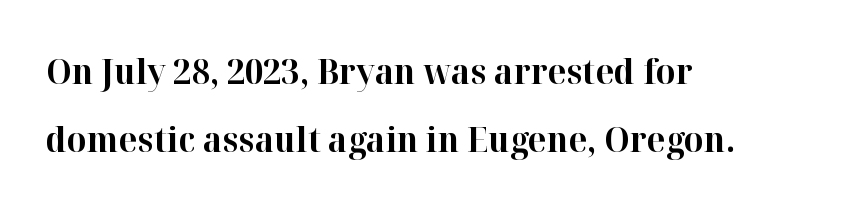
{"serif": "yes", "italic": "no", "bold": "yes", "weight": "bold", "width": "normal", "stroke_contrast": "high", "x_height": "medium", "monospaced": "no", "underline": "no", "align": "left", "line_spacing": "loose", "line_spacing_ratio": 1.95, "letter_spacing": "normal", "letter_spacing_em": 0.0, "glyph_px": 35}
